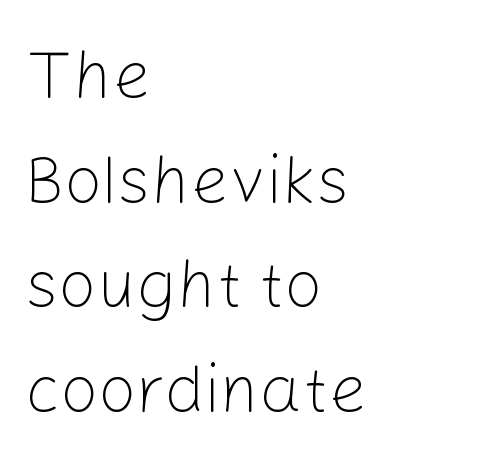
{"serif": "no", "italic": "no", "bold": "no", "weight": "light", "width": "normal", "stroke_contrast": "low", "x_height": "medium", "monospaced": "no", "underline": "no", "align": "left", "line_spacing": "normal", "line_spacing_ratio": 1.56, "letter_spacing": "normal", "letter_spacing_em": 0.0, "glyph_px": 67}
